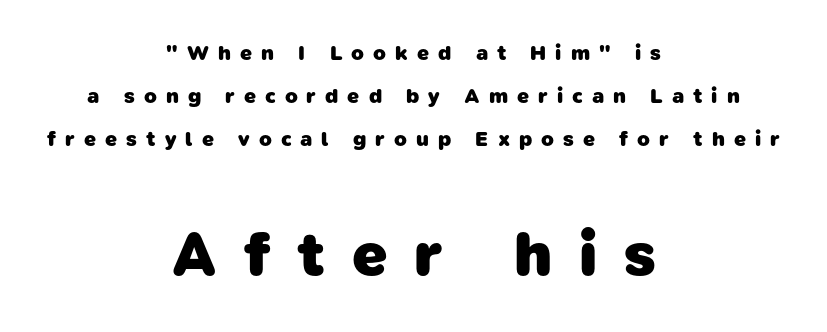
Q: Is the text bold? A: Yes.
Q: Is the typeface a serif or a sans-serif typeface? A: Sans-serif.
Q: Is the text underlined? A: No.
Q: How is the paragraph aligned? A: Centered.
Q: Is the spacing between letters normal or unusually wide? A: Unusually wide.
Q: Is the spacing between lines tight, normal or loose? A: Loose.
Q: Which block of text is set in a larger size, the first (top) or the second (bottom)? A: The second (bottom) one.
Q: Width (condensed, normal, or wide)? A: Normal.
Q: Stroke contrast? A: Low.
Q: x-height? A: Medium.
Q: Monospaced? A: No.
